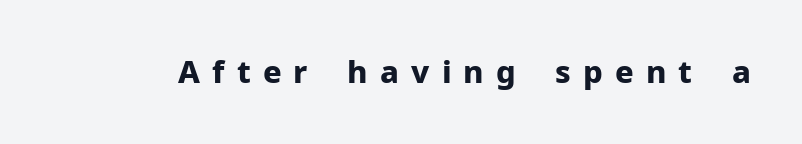
Q: Is the text bold? A: Yes.
Q: Is the text italic (slanted)? A: No, it is upright.
Q: Is the typeface a serif or a sans-serif typeface? A: Sans-serif.
Q: Is the text underlined? A: No.
Q: Is the spacing between letters normal or unusually wide? A: Unusually wide.
Q: Width (condensed, normal, or wide)? A: Normal.
Q: Stroke contrast? A: Low.
Q: x-height? A: Medium.
Q: Monospaced? A: No.
